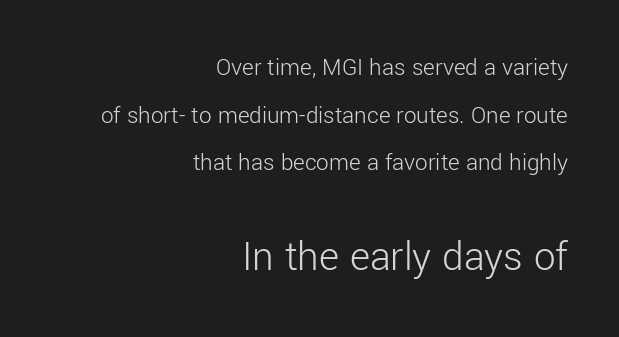
Q: Is the text bold? A: No.
Q: Is the text italic (slanted)? A: No, it is upright.
Q: Is the typeface a serif or a sans-serif typeface? A: Sans-serif.
Q: Is the text underlined? A: No.
Q: How is the paragraph aligned? A: Right-aligned.
Q: Is the spacing between letters normal or unusually wide? A: Normal.
Q: Is the spacing between lines tight, normal or loose? A: Loose.
Q: Which block of text is set in a larger size, the first (top) or the second (bottom)? A: The second (bottom) one.
Q: Width (condensed, normal, or wide)? A: Normal.
Q: Stroke contrast? A: Low.
Q: x-height? A: Medium.
Q: Monospaced? A: No.
